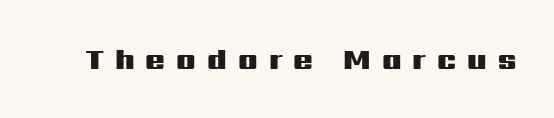
Q: Is the text bold? A: Yes.
Q: Is the text italic (slanted)? A: No, it is upright.
Q: Is the typeface a serif or a sans-serif typeface? A: Sans-serif.
Q: Is the text underlined? A: No.
Q: Is the spacing between letters normal or unusually wide? A: Unusually wide.
Q: Width (condensed, normal, or wide)? A: Wide.
Q: Stroke contrast? A: Medium.
Q: x-height? A: Medium.
Q: Monospaced? A: No.
